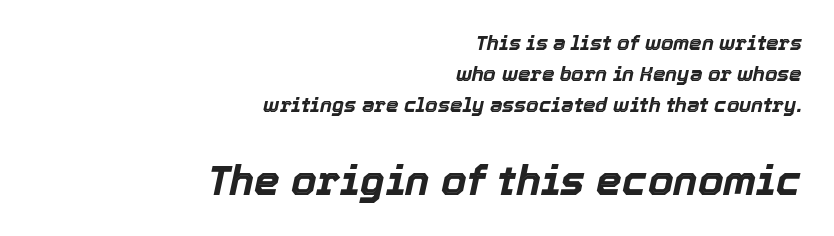
Is there much room between lines? A standard amount, neither cramped nor airy. Where is the straight margin? On the right. Its strokes are broad and dark, the hallmark of bold type. The letters in the lower block stand taller than those in the block above. In terms of letterspacing, this is plain default setting. Italic: yes, the glyphs are oblique.
